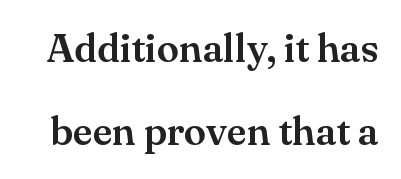
{"serif": "yes", "italic": "no", "width": "normal", "stroke_contrast": "medium", "x_height": "small", "monospaced": "no", "underline": "no", "line_spacing": "loose", "line_spacing_ratio": 2.08, "letter_spacing": "normal", "letter_spacing_em": 0.0, "glyph_px": 40}
